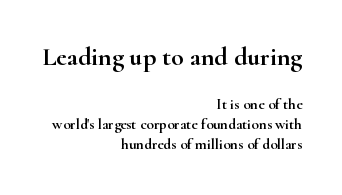
Q: Is the text italic (slanted)? A: No, it is upright.
Q: Is the text underlined? A: No.
Q: How is the paragraph aligned? A: Right-aligned.
Q: Is the spacing between letters normal or unusually wide? A: Normal.
Q: Is the spacing between lines tight, normal or loose? A: Normal.
Q: Which block of text is set in a larger size, the first (top) or the second (bottom)? A: The first (top) one.
